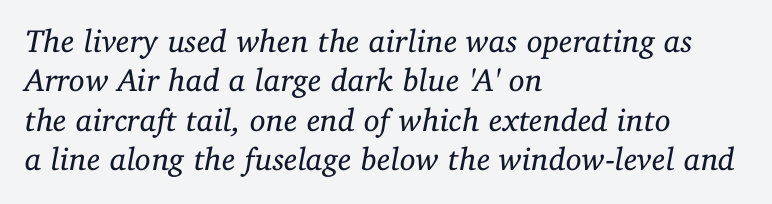
{"serif": "yes", "italic": "yes", "lean": "right", "slant_degrees": 11, "bold": "no", "weight": "regular", "width": "normal", "stroke_contrast": "low", "x_height": "medium", "monospaced": "no", "underline": "no", "align": "left", "line_spacing_ratio": 1.23, "letter_spacing": "normal", "letter_spacing_em": 0.0, "glyph_px": 32}
